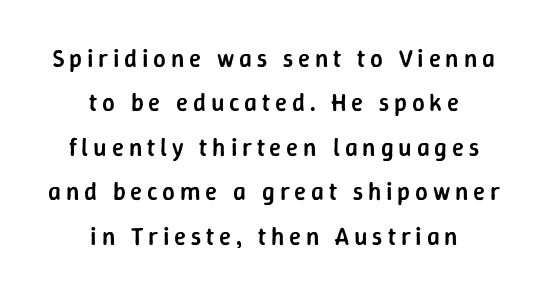
Q: Is the text bold? A: Semi-bold.
Q: Is the text italic (slanted)? A: No, it is upright.
Q: Is the text underlined? A: No.
Q: How is the paragraph aligned? A: Centered.
